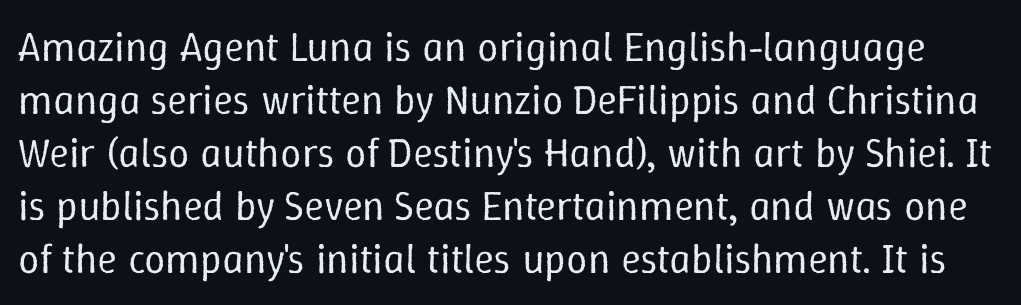
Vertical stems look standard width or narrower in stroke. A normal amount of white space separates one row of letters from the next. The typography opts for an upright posture over an oblique one. Check under the words: just untouched page. Do the characters align in a grid? No, the font is proportional. This rendering leaves character spacing at its baseline value.
